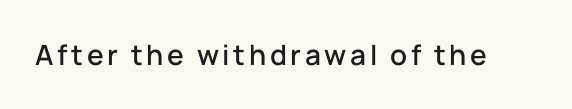
The image shows 28 px sans-serif type, upright; set not underlined; low stroke contrast and a medium x-height.
